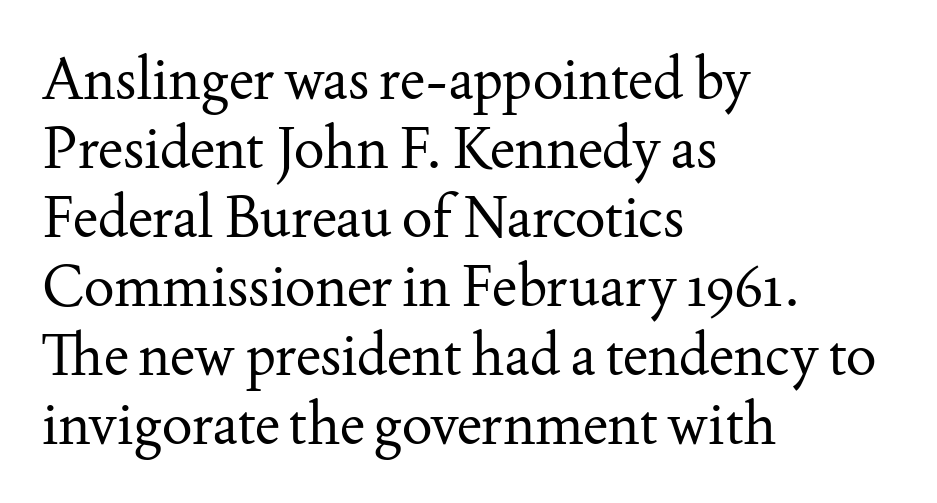
Q: Is the text bold? A: No.
Q: Is the text italic (slanted)? A: No, it is upright.
Q: Is the typeface a serif or a sans-serif typeface? A: Serif.
Q: Is the text underlined? A: No.
Q: How is the paragraph aligned? A: Left-aligned.
Q: Is the spacing between letters normal or unusually wide? A: Normal.
Q: Width (condensed, normal, or wide)? A: Normal.
Q: Stroke contrast? A: Medium.
Q: x-height? A: Small.
Q: Monospaced? A: No.
